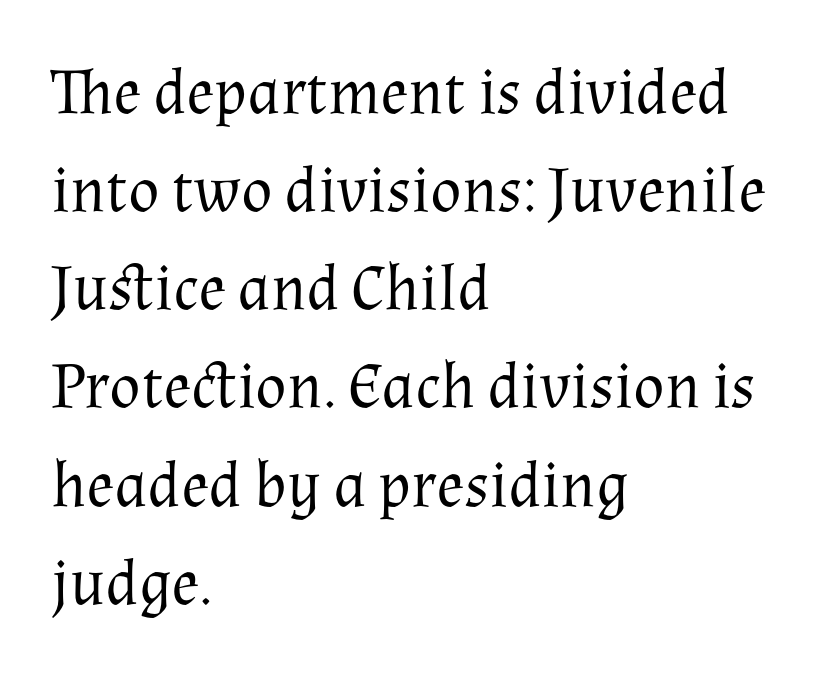
Just letters on the line, the space beneath them empty. A student would call this left alignment; a typographer would say flush left, rag right. The rendering uses natural spacing where letterforms have individual widths. Characters follow at the spacing the type designer built in. Is there any slant? The stems are plumb. Regarding serifs, this sample has them.
